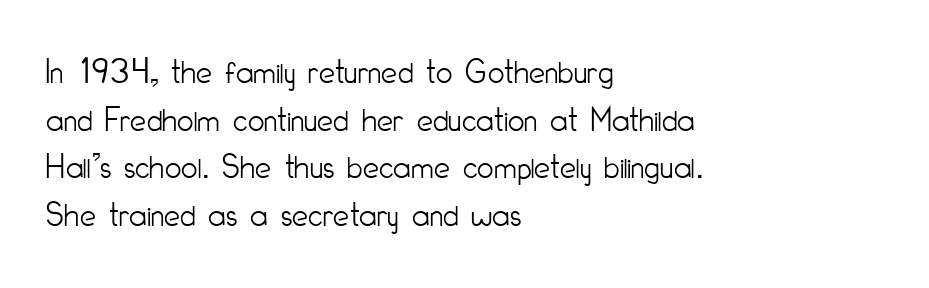
Q: Is the text bold? A: No.
Q: Is the text italic (slanted)? A: No, it is upright.
Q: Is the typeface a serif or a sans-serif typeface? A: Sans-serif.
Q: Is the text underlined? A: No.
Q: How is the paragraph aligned? A: Left-aligned.
Q: Is the spacing between letters normal or unusually wide? A: Normal.
Q: Is the spacing between lines tight, normal or loose? A: Normal.
Q: Width (condensed, normal, or wide)? A: Condensed.
Q: Stroke contrast? A: Low.
Q: x-height? A: Small.
Q: Monospaced? A: No.
